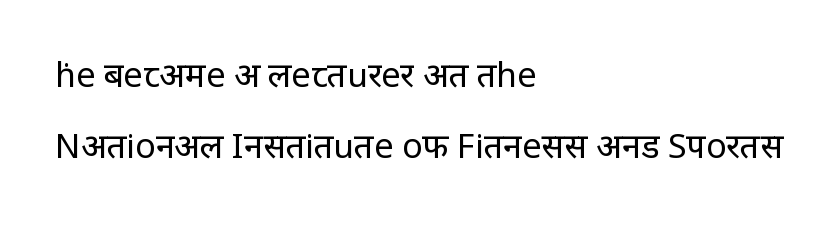
Look at the tracking — it's just the regular setting, nothing added. I'd call this a sans setting — the letters go barefoot. Tall strokes in this sample are plumb rather than angled. The passage shown stacks its lines with a broad gap. Descender tails drop into unmarked territory. The strokes carry an ordinary text weight at most.
